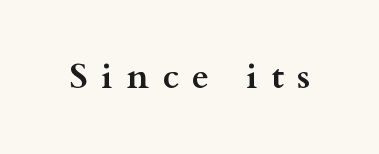
Lines of text with bare space underneath. Characters follow at a spacing far wider than the type designer built in. Strong, thick strokes mark this as bold type. The face used here is seriffed, in the tradition of book romans. A roman cut, with each character standing at attention. Note the varied advance widths — an 'i' is clearly narrower than an 'm'.
